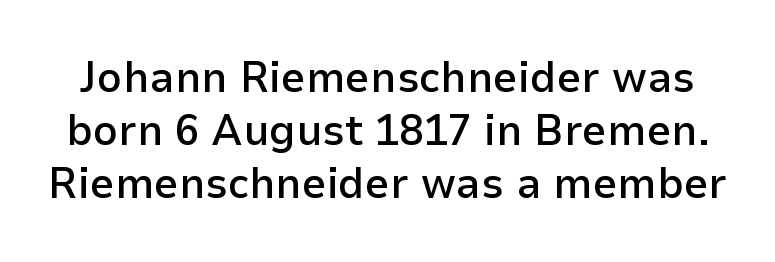
{"serif": "no", "italic": "no", "bold": "semi", "weight": "semibold", "width": "normal", "stroke_contrast": "low", "x_height": "medium", "monospaced": "no", "underline": "no", "line_spacing_ratio": 1.21, "letter_spacing": "normal", "letter_spacing_em": 0.0, "glyph_px": 44}
